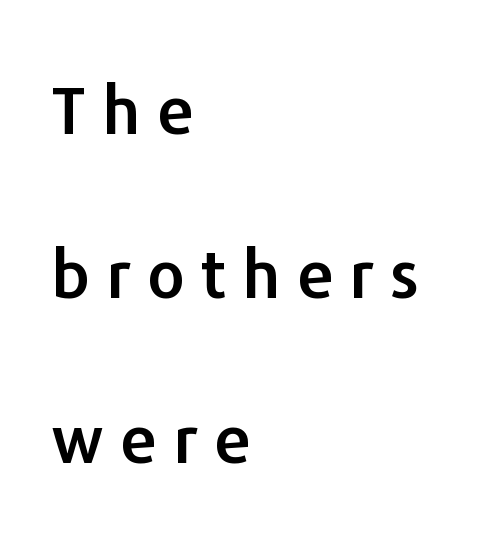
Here the designer chose a conventional face with non-uniform glyph widths. Characters follow at a spacing far wider than the type designer built in. Font category for this specimen: sans-serif. No word sits above an underline.
